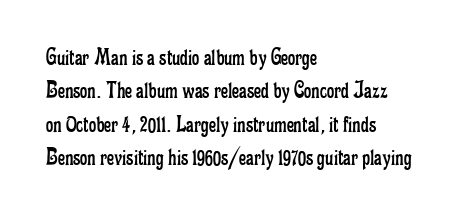
The image shows 25 px text type, upright; set left-aligned, normal line spacing (1.34x), normal letter spacing, not underlined.
